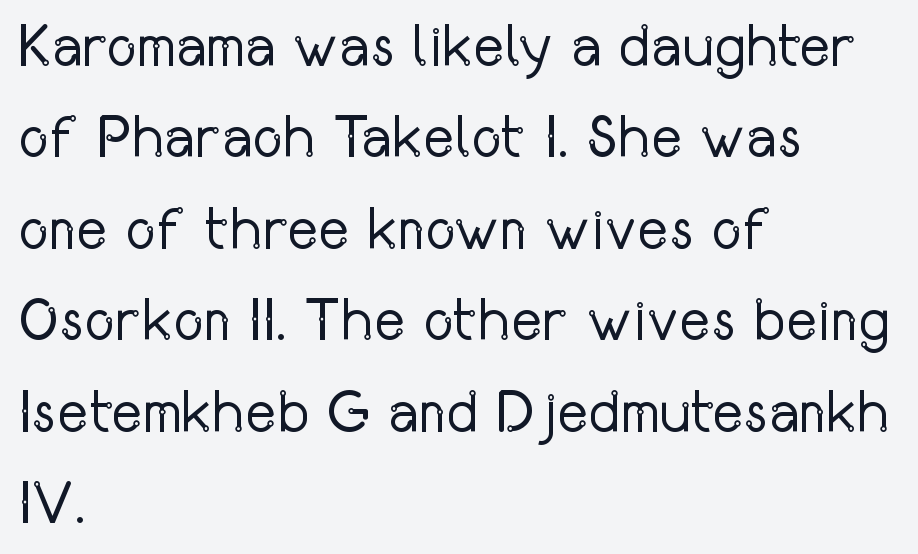
A typesetter would call this proportional, since set widths differ per character. Is there much room between lines? A standard amount, neither cramped nor airy. The letters stand straight up with perfectly vertical stems. Weight class: somewhere from thin through regular. The string is rendered with underlining switched off. Short note: letters normally spaced.
